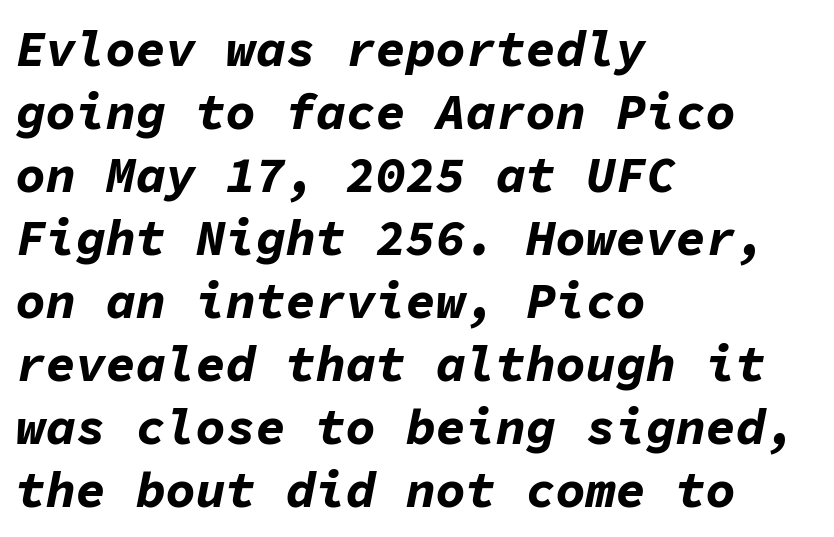
Q: Is the text bold? A: Yes.
Q: Is the text italic (slanted)? A: Yes, it leans right by about 11 degrees.
Q: Is the text underlined? A: No.
Q: How is the paragraph aligned? A: Left-aligned.
Q: Is the spacing between letters normal or unusually wide? A: Normal.
Q: Is the spacing between lines tight, normal or loose? A: Normal.
Q: Width (condensed, normal, or wide)? A: Normal.
Q: Stroke contrast? A: Low.
Q: x-height? A: Medium.
Q: Monospaced? A: Yes.
